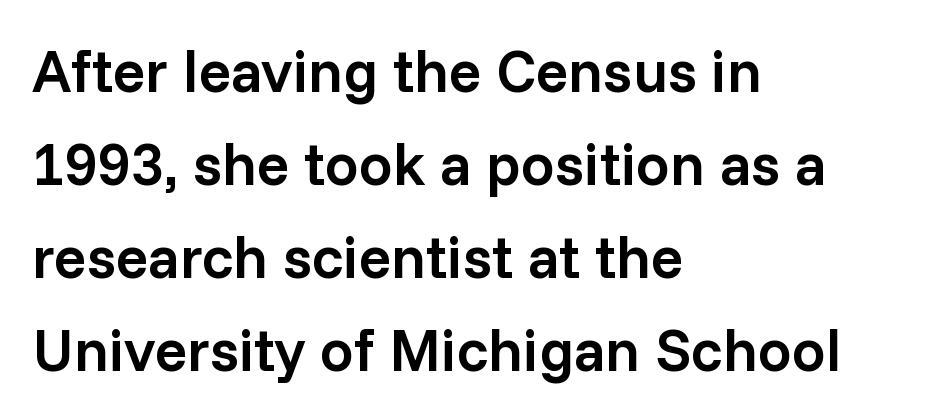
Characters follow at the spacing the type designer built in. Clear beneath every line of the passage. Horizontally, the lines are justified to the leading edge only. This is the regular roman posture of the typeface.
